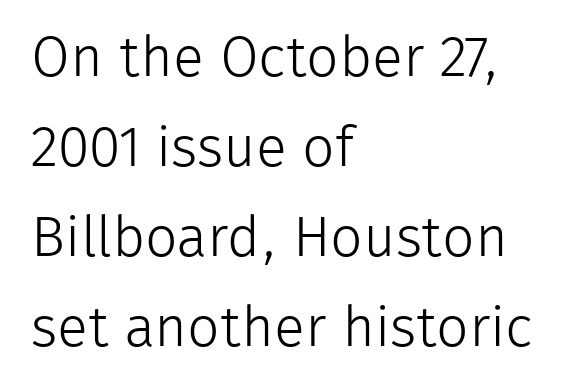
{"serif": "no", "italic": "no", "bold": "no", "weight": "light", "width": "normal", "stroke_contrast": "low", "x_height": "medium", "monospaced": "no", "underline": "no", "align": "left", "line_spacing": "normal", "line_spacing_ratio": 1.58, "letter_spacing": "normal", "letter_spacing_em": 0.0, "glyph_px": 57}
